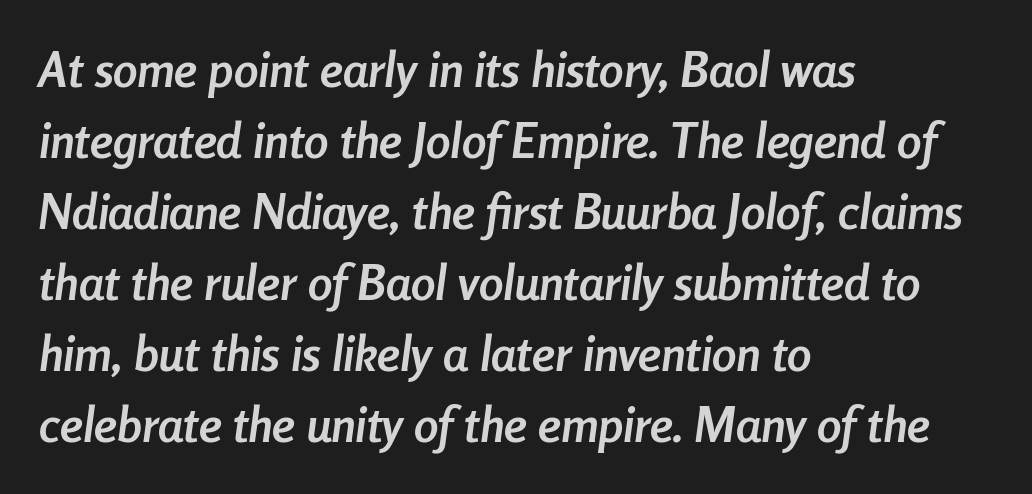
{"italic": "yes", "lean": "right", "slant_degrees": 8, "bold": "yes", "weight": "semibold", "width": "condensed", "stroke_contrast": "low", "x_height": "medium", "monospaced": "no", "underline": "no", "align": "left", "line_spacing": "normal", "line_spacing_ratio": 1.45, "letter_spacing": "normal", "letter_spacing_em": 0.0, "glyph_px": 49}
